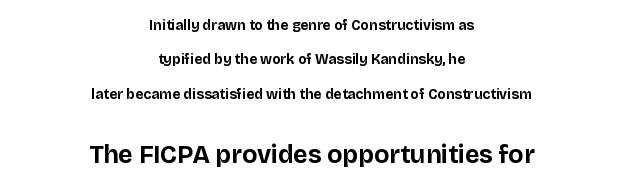
Q: Is the text bold? A: Yes.
Q: Is the text italic (slanted)? A: No, it is upright.
Q: Is the text underlined? A: No.
Q: How is the paragraph aligned? A: Centered.
Q: Is the spacing between letters normal or unusually wide? A: Normal.
Q: Is the spacing between lines tight, normal or loose? A: Loose.
Q: Which block of text is set in a larger size, the first (top) or the second (bottom)? A: The second (bottom) one.
